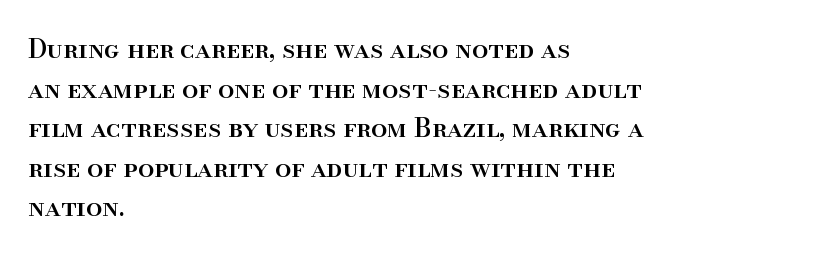
{"italic": "no", "underline": "no", "align": "left", "line_spacing": "normal", "line_spacing_ratio": 1.52, "letter_spacing": "normal", "letter_spacing_em": 0.0, "glyph_px": 26}
